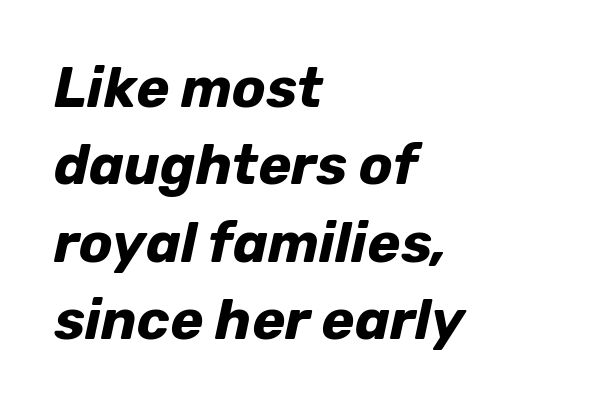
{"italic": "yes", "lean": "right", "slant_degrees": 12, "bold": "yes", "weight": "bold", "width": "normal", "stroke_contrast": "low", "x_height": "medium", "monospaced": "no", "underline": "no", "align": "left", "line_spacing": "normal", "line_spacing_ratio": 1.38, "letter_spacing": "normal", "letter_spacing_em": 0.0, "glyph_px": 56}
